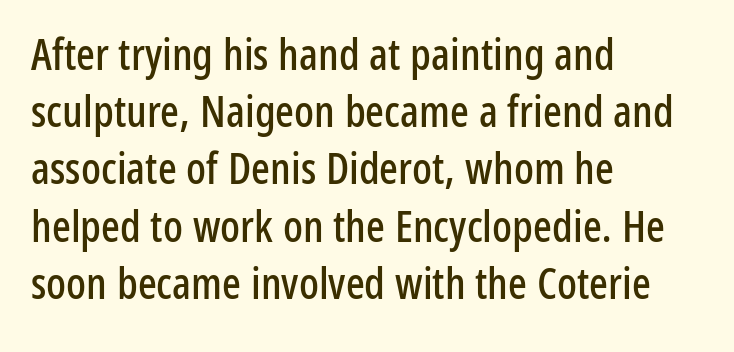
Every stem runs plumb, perpendicular to the baseline. The text was rendered using a sans face with plain stroke endings. A normal amount of white space separates one row of letters from the next. Note the varied advance widths — an 'i' is clearly narrower than an 'm'. Decoration check: the copy has no underline. Short and long lines alike share a common starting point at left.
